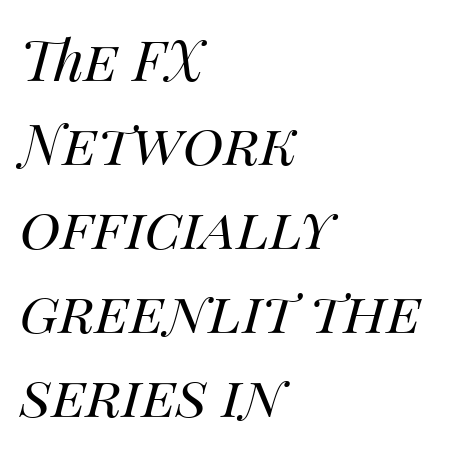
{"italic": "yes", "lean": "right", "slant_degrees": 14, "bold": "no", "weight": "regular", "width": "normal", "stroke_contrast": "medium", "x_height": "large", "monospaced": "no", "underline": "no", "align": "left", "line_spacing": "normal", "line_spacing_ratio": 1.5, "letter_spacing": "normal", "letter_spacing_em": 0.0, "glyph_px": 56}
